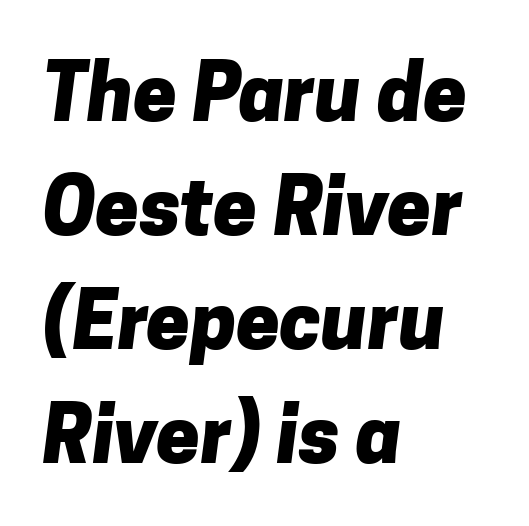
Q: Is the text bold? A: Yes.
Q: Is the typeface a serif or a sans-serif typeface? A: Sans-serif.
Q: Is the text underlined? A: No.
Q: How is the paragraph aligned? A: Left-aligned.
Q: Is the spacing between letters normal or unusually wide? A: Normal.
Q: Is the spacing between lines tight, normal or loose? A: Normal.
Q: Width (condensed, normal, or wide)? A: Normal.
Q: Stroke contrast? A: Low.
Q: x-height? A: Medium.
Q: Monospaced? A: No.
